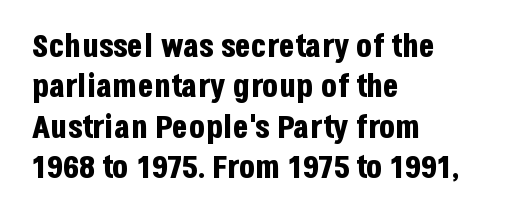
Is this a fixed-width face? No — the glyphs have proportional, varying widths. You'd pick this weight for a headline — it's a proper bold. The ragged edge is on the right, which tells us the setting is flush left. A sans-serif font was chosen for this passage. Bare-footed words on every line. Tracking here is standard; glyphs follow each other at the usual distance.
